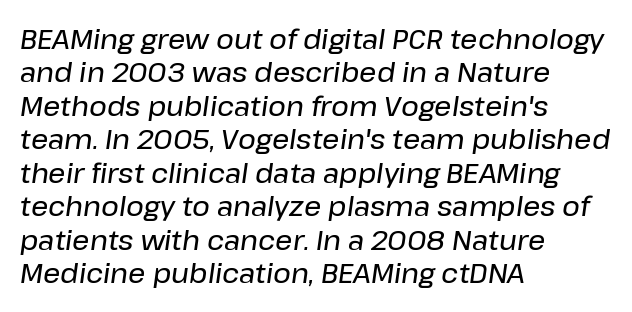
The image shows 27 px text type, italic (leaning right); set left-aligned, line spacing 1.24x, normal letter spacing, not underlined.
